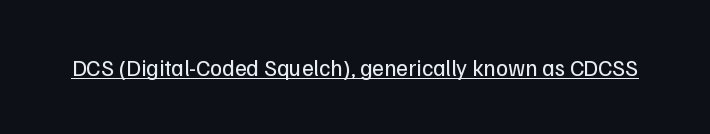
The image shows 23 px text type, upright; set normal letter spacing, underlined.
